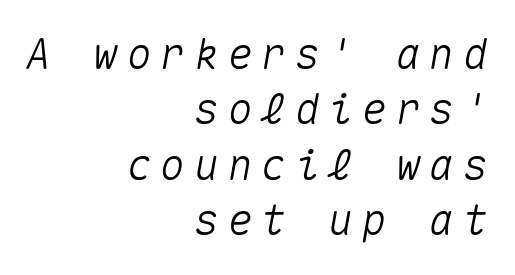
Students, observe: this is what conventionally led text looks like. The text carries the slant typical of an italic or oblique font. One-word summary of the alignment: right. The glyphs are unaccompanied by any horizontal stroke below them. Monospaced: the letters line up in strict vertical columns. Compared with typical body copy, the letter spacing here is much looser.
